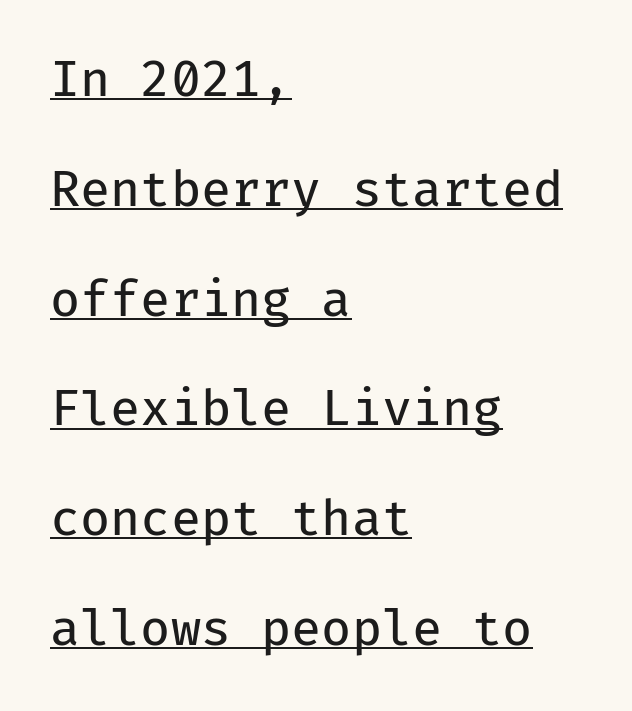
{"serif": "no", "italic": "no", "bold": "no", "weight": "regular", "width": "normal", "stroke_contrast": "low", "x_height": "medium", "monospaced": "yes", "underline": "yes", "align": "left", "line_spacing": "loose", "line_spacing_ratio": 2.24, "letter_spacing": "normal", "letter_spacing_em": 0.0, "glyph_px": 49}
